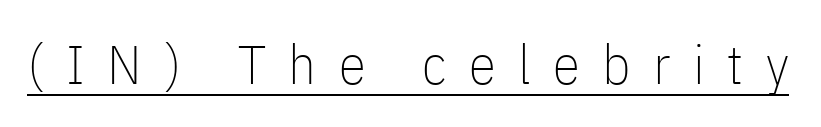
These glyphs show unthickened strokes, regular width or finer. To sum up the face: it is a sans, with no serifs. The axis of the letterforms is exactly vertical. Check the space under the baseline: a stroke is drawn there.
